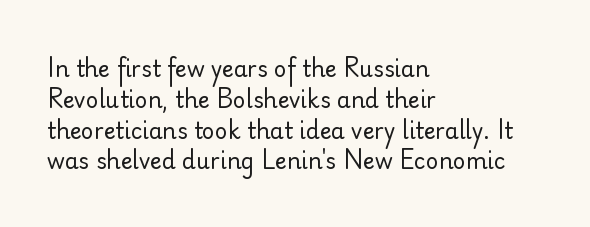
{"italic": "no", "bold": "no", "underline": "no", "align": "left", "line_spacing": "normal", "line_spacing_ratio": 1.4, "letter_spacing": "normal", "letter_spacing_em": 0.0, "glyph_px": 22}
